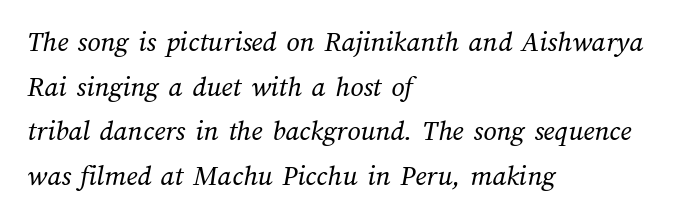
Varying glyph widths throughout — classic text-font behaviour. Think standard paragraph weight, or any step lighter than that. Reading down the block, your eye returns to a fixed left position each line. Inter-character spacing is left at the font's built-in metrics.
